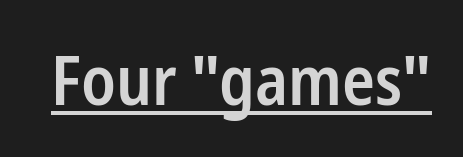
The rendered words wear a rule along their underside. Observe the absence of serifs on each vertical stroke in this sample. As a designer I'd log this as weight 600, semibold. The passage shown has conventional tracking throughout. Character widths vary here, with narrow letters taking less room than wide ones.
